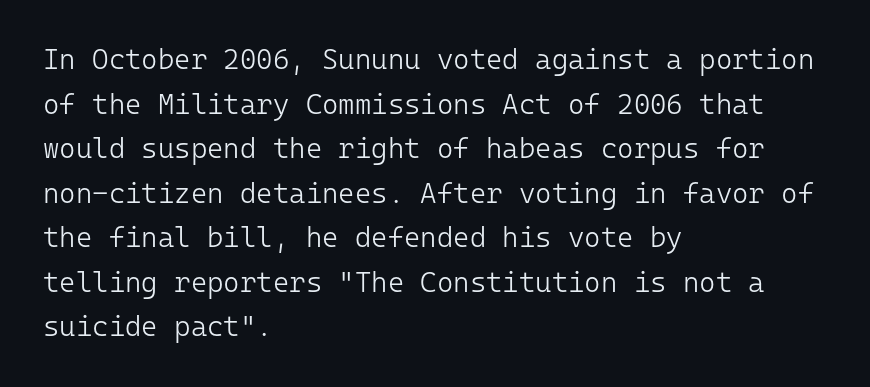
Has an underline been added? It has not. Posture: straight, roman, zero tilt. The typeface has the unassuming heft of standard copy or less. Teacher's note: observe the even left margin — that is flush-left alignment. The rendering uses typewriter-style spacing with identical character cells.
